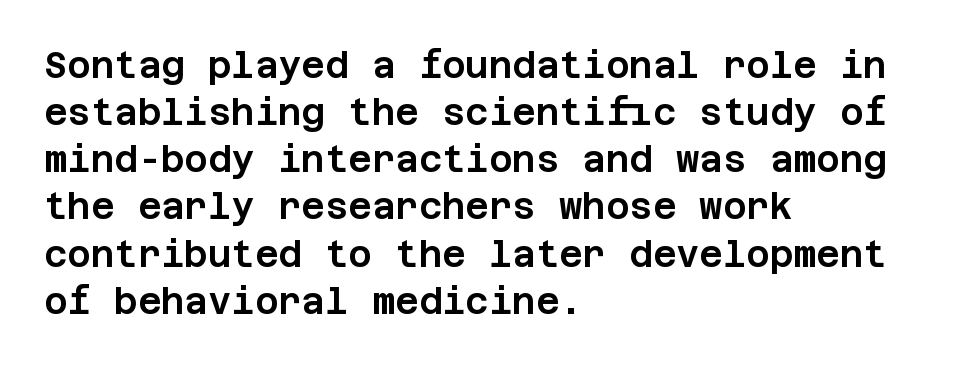
{"serif": "no", "italic": "no", "width": "normal", "stroke_contrast": "low", "x_height": "large", "underline": "no", "align": "left", "line_spacing": "normal", "line_spacing_ratio": 1.31, "letter_spacing": "normal", "letter_spacing_em": 0.0, "glyph_px": 36}
